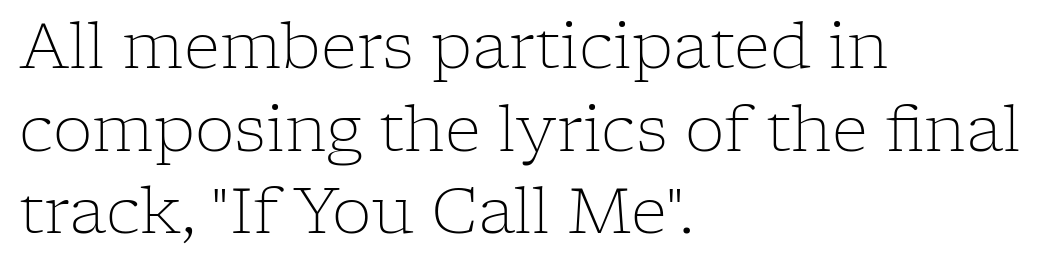
Q: Is the text bold? A: No.
Q: Is the text italic (slanted)? A: No, it is upright.
Q: Is the typeface a serif or a sans-serif typeface? A: Serif.
Q: Is the text underlined? A: No.
Q: How is the paragraph aligned? A: Left-aligned.
Q: Is the spacing between letters normal or unusually wide? A: Normal.
Q: Is the spacing between lines tight, normal or loose? A: Normal.
Q: Width (condensed, normal, or wide)? A: Normal.
Q: Stroke contrast? A: Low.
Q: x-height? A: Medium.
Q: Monospaced? A: No.
